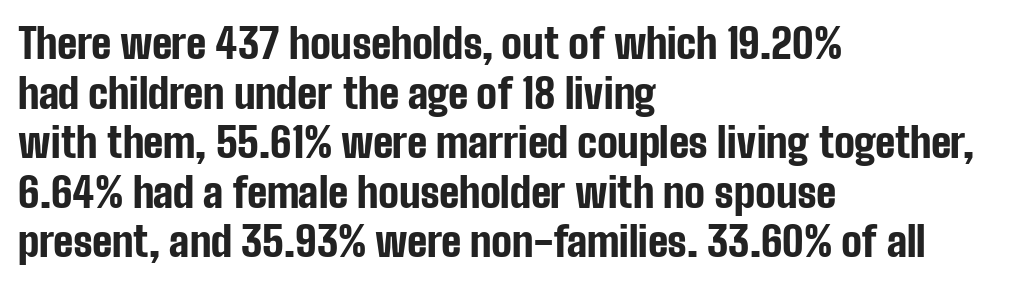
The image shows 41 px bold, condensed sans-serif type, upright; set left-aligned, line spacing 1.21x, normal letter spacing, not underlined; low stroke contrast and a medium x-height.
